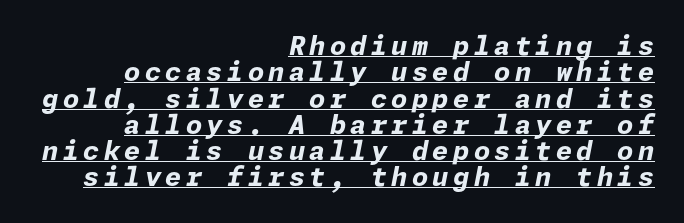
The image shows 26 px bold type, italic (leaning right); set right-aligned, tight line spacing (1.01x), underlined.
